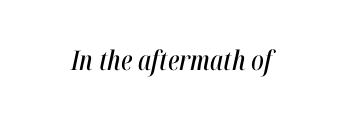
Q: Is the text italic (slanted)? A: Yes, it leans right by about 12 degrees.
Q: Is the text underlined? A: No.
Q: Is the spacing between letters normal or unusually wide? A: Normal.
